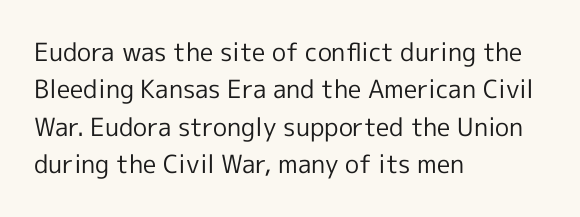
{"italic": "no", "bold": "no", "underline": "no", "align": "left", "line_spacing": "normal", "line_spacing_ratio": 1.5, "letter_spacing": "normal", "letter_spacing_em": 0.0, "glyph_px": 25}
